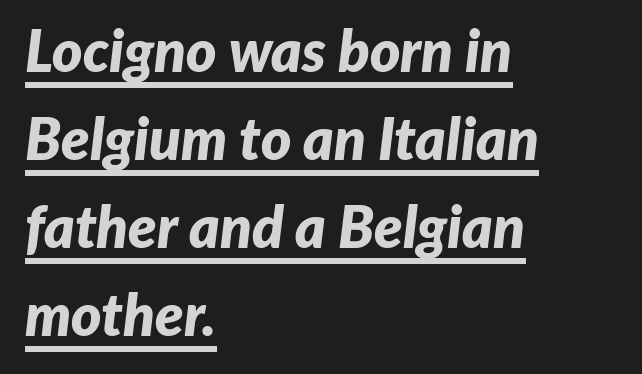
Q: Is the text bold? A: Yes.
Q: Is the text italic (slanted)? A: Yes, it leans right by about 7 degrees.
Q: Is the text underlined? A: Yes.
Q: How is the paragraph aligned? A: Left-aligned.
Q: Is the spacing between letters normal or unusually wide? A: Normal.
Q: Is the spacing between lines tight, normal or loose? A: Normal.
Q: Width (condensed, normal, or wide)? A: Normal.
Q: Stroke contrast? A: Low.
Q: x-height? A: Medium.
Q: Monospaced? A: No.
